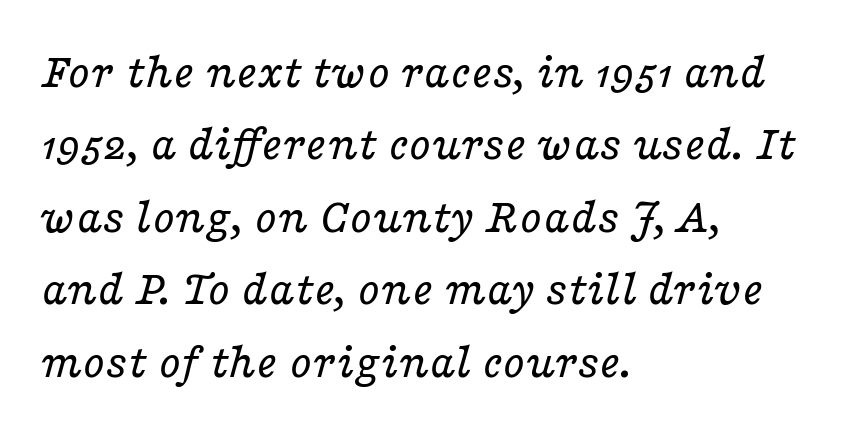
The image shows 51 px regular-weight, wide serif type, italic (leaning right); set left-aligned, normal line spacing (1.42x), normal letter spacing, not underlined; low stroke contrast and a medium x-height.
